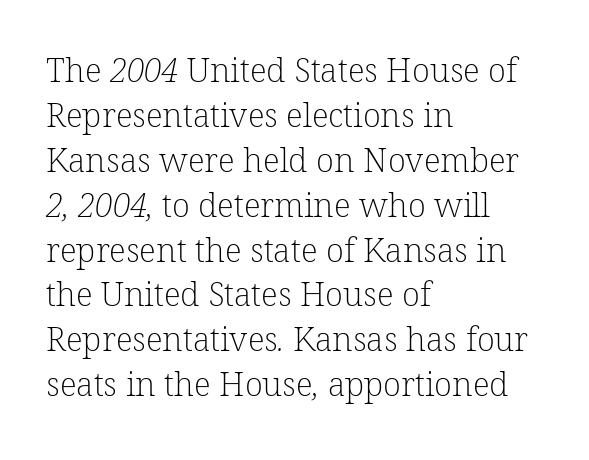
Leftover space on each line is placed entirely after the last word. Unbolded letterforms with no extra heft. The lines sit at an ordinary, default distance from one another. Between one letter and the next there's only the usual sliver of space. Any mark beneath the type? The region is blank. The rendering uses natural spacing where letterforms have individual widths.
